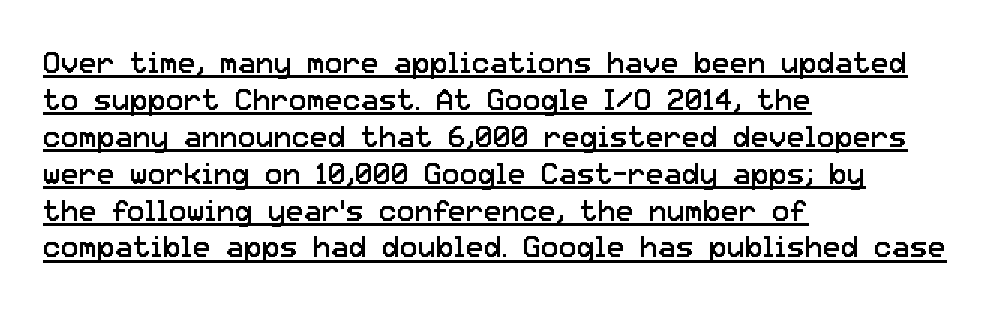
Q: Is the text bold? A: No.
Q: Is the text italic (slanted)? A: No, it is upright.
Q: Is the typeface a serif or a sans-serif typeface? A: Sans-serif.
Q: Is the text underlined? A: Yes.
Q: How is the paragraph aligned? A: Left-aligned.
Q: Is the spacing between letters normal or unusually wide? A: Normal.
Q: Width (condensed, normal, or wide)? A: Normal.
Q: Stroke contrast? A: Low.
Q: x-height? A: Medium.
Q: Monospaced? A: No.
